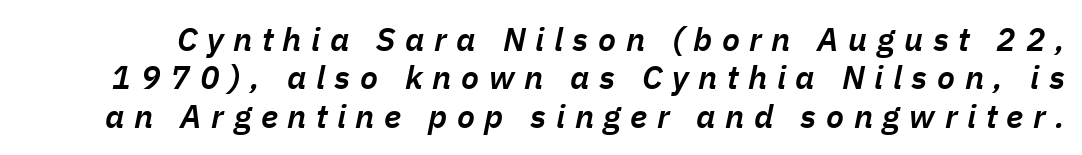
The image shows 33 px semibold type, italic (leaning right); set line spacing 1.16x, unusually wide letter spacing (+0.29 em), not underlined; low stroke contrast and a medium x-height.
